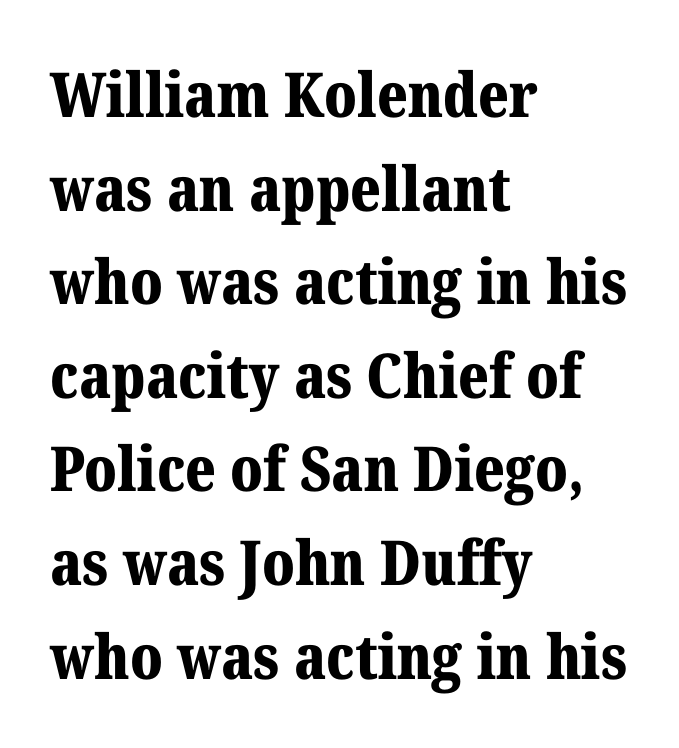
Q: Is the text bold? A: Yes.
Q: Is the text italic (slanted)? A: No, it is upright.
Q: Is the typeface a serif or a sans-serif typeface? A: Serif.
Q: Is the text underlined? A: No.
Q: How is the paragraph aligned? A: Left-aligned.
Q: Is the spacing between letters normal or unusually wide? A: Normal.
Q: Is the spacing between lines tight, normal or loose? A: Normal.
Q: Width (condensed, normal, or wide)? A: Normal.
Q: Stroke contrast? A: Medium.
Q: x-height? A: Medium.
Q: Monospaced? A: No.
